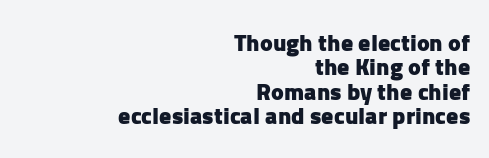
{"italic": "no", "bold": "yes", "underline": "no", "align": "right", "line_spacing": "tight", "line_spacing_ratio": 1.02, "letter_spacing": "normal", "letter_spacing_em": 0.0, "glyph_px": 24}
